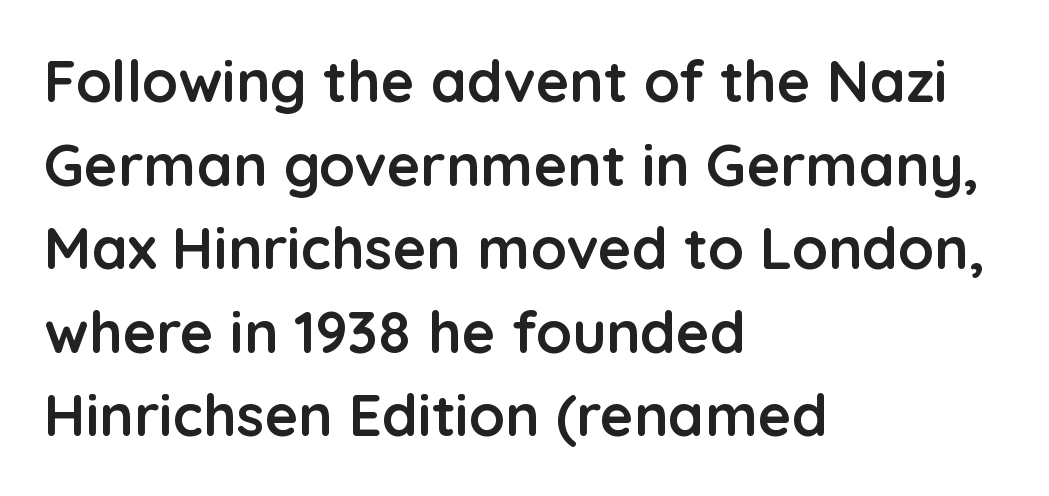
Q: Is the text bold? A: Yes.
Q: Is the text italic (slanted)? A: No, it is upright.
Q: Is the typeface a serif or a sans-serif typeface? A: Sans-serif.
Q: Is the text underlined? A: No.
Q: How is the paragraph aligned? A: Left-aligned.
Q: Is the spacing between letters normal or unusually wide? A: Normal.
Q: Is the spacing between lines tight, normal or loose? A: Normal.
Q: Width (condensed, normal, or wide)? A: Normal.
Q: Stroke contrast? A: Low.
Q: x-height? A: Medium.
Q: Monospaced? A: No.
